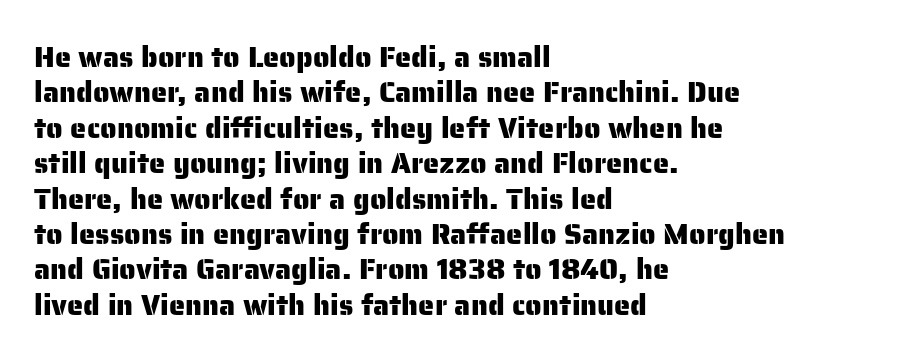
Q: Is the text italic (slanted)? A: No, it is upright.
Q: Is the typeface a serif or a sans-serif typeface? A: Sans-serif.
Q: Is the text underlined? A: No.
Q: How is the paragraph aligned? A: Left-aligned.
Q: Is the spacing between letters normal or unusually wide? A: Normal.
Q: Width (condensed, normal, or wide)? A: Normal.
Q: Stroke contrast? A: Low.
Q: x-height? A: Medium.
Q: Monospaced? A: No.
